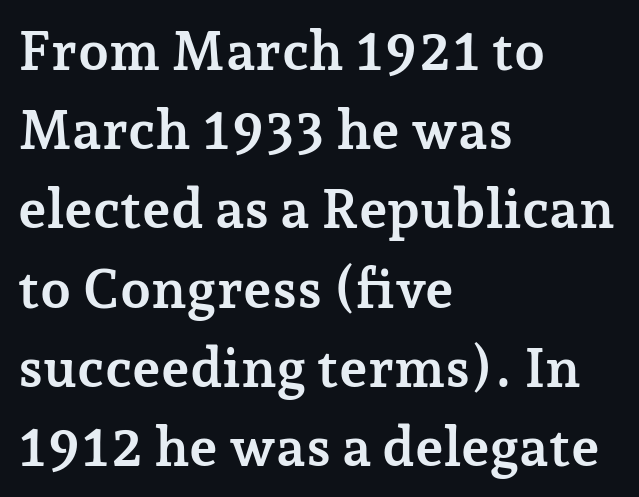
Q: Is the text bold? A: Yes.
Q: Is the text italic (slanted)? A: No, it is upright.
Q: Is the typeface a serif or a sans-serif typeface? A: Serif.
Q: Is the text underlined? A: No.
Q: How is the paragraph aligned? A: Left-aligned.
Q: Is the spacing between letters normal or unusually wide? A: Normal.
Q: Is the spacing between lines tight, normal or loose? A: Normal.
Q: Width (condensed, normal, or wide)? A: Normal.
Q: Stroke contrast? A: Low.
Q: x-height? A: Medium.
Q: Monospaced? A: No.
